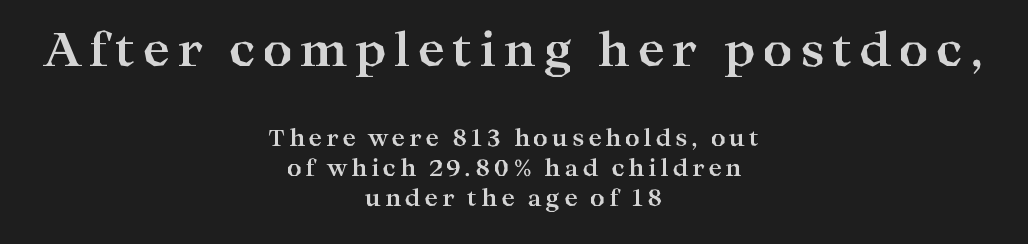
Q: Is the text bold? A: Yes.
Q: Is the text italic (slanted)? A: No, it is upright.
Q: Is the typeface a serif or a sans-serif typeface? A: Serif.
Q: Is the text underlined? A: No.
Q: How is the paragraph aligned? A: Centered.
Q: Is the spacing between lines tight, normal or loose? A: Normal.
Q: Which block of text is set in a larger size, the first (top) or the second (bottom)? A: The first (top) one.
Q: Width (condensed, normal, or wide)? A: Wide.
Q: Stroke contrast? A: High.
Q: x-height? A: Medium.
Q: Monospaced? A: No.
